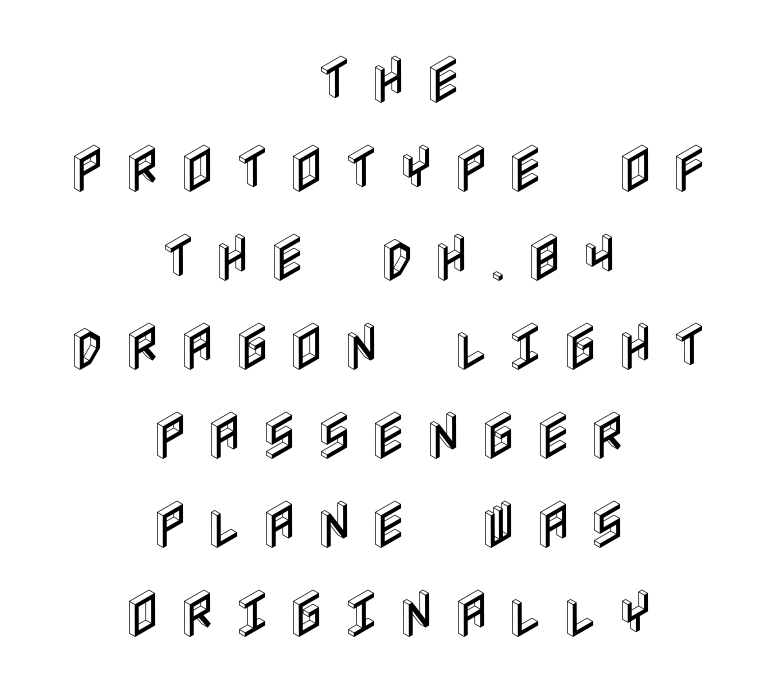
{"italic": "no", "width": "condensed", "x_height": "large", "underline": "no", "align": "center", "line_spacing_ratio": 1.71, "letter_spacing": "wide", "letter_spacing_em": 0.32, "glyph_px": 52}
